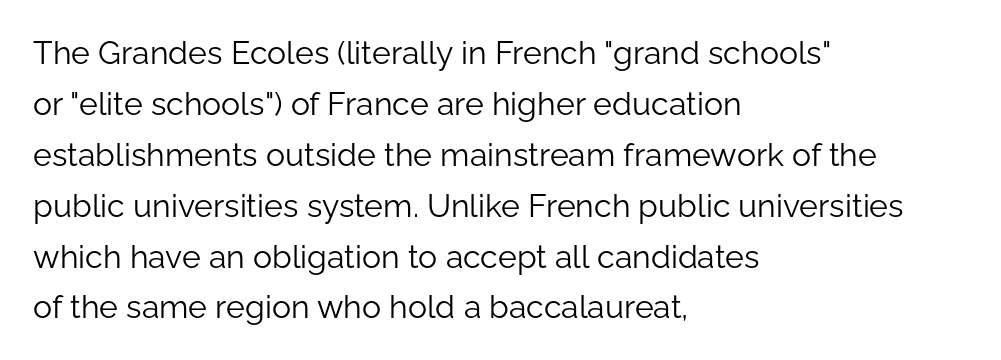
Letter spacing: default. The passage shown stacks its lines at a standard gap. Regarding serifs, this sample does without them. Caption: multi-line text, flush left, ragged right. The passage shown is typed in a proportional face where columns would drift.
